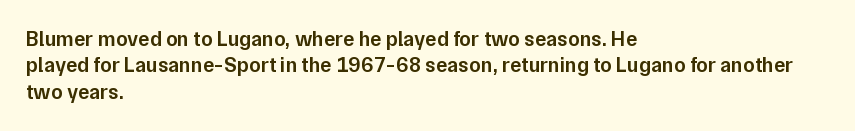
Q: Is the text bold? A: Semi-bold.
Q: Is the text italic (slanted)? A: No, it is upright.
Q: Is the text underlined? A: No.
Q: How is the paragraph aligned? A: Left-aligned.
Q: Is the spacing between letters normal or unusually wide? A: Normal.
Q: Is the spacing between lines tight, normal or loose? A: Normal.
